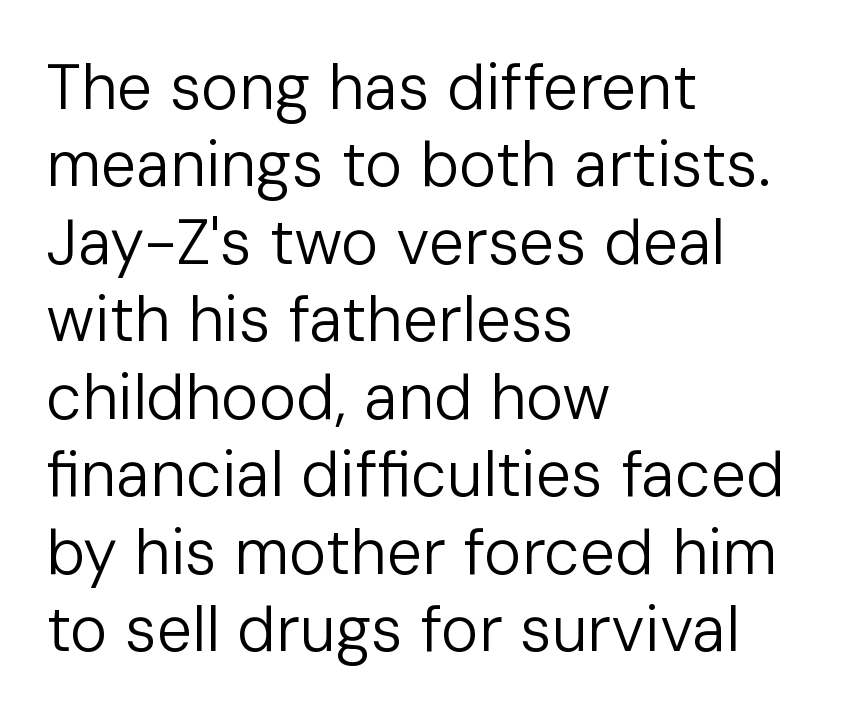
Q: Is the text bold? A: No.
Q: Is the text italic (slanted)? A: No, it is upright.
Q: Is the typeface a serif or a sans-serif typeface? A: Sans-serif.
Q: Is the text underlined? A: No.
Q: How is the paragraph aligned? A: Left-aligned.
Q: Is the spacing between letters normal or unusually wide? A: Normal.
Q: Width (condensed, normal, or wide)? A: Normal.
Q: Stroke contrast? A: Low.
Q: x-height? A: Medium.
Q: Monospaced? A: No.
